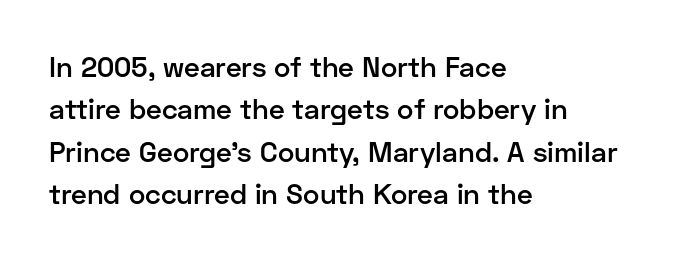
Q: Is the text bold? A: Semi-bold.
Q: Is the text italic (slanted)? A: No, it is upright.
Q: Is the typeface a serif or a sans-serif typeface? A: Sans-serif.
Q: Is the text underlined? A: No.
Q: How is the paragraph aligned? A: Left-aligned.
Q: Is the spacing between letters normal or unusually wide? A: Normal.
Q: Is the spacing between lines tight, normal or loose? A: Normal.
Q: Width (condensed, normal, or wide)? A: Normal.
Q: Stroke contrast? A: Low.
Q: x-height? A: Medium.
Q: Monospaced? A: No.
